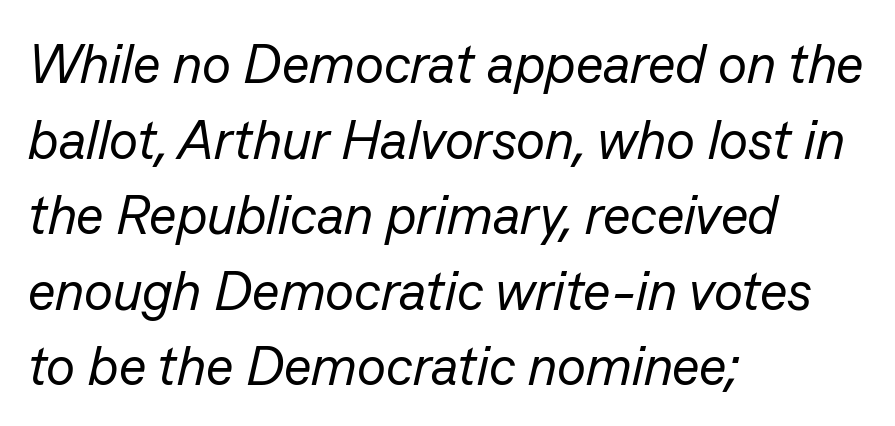
Each word holds together tightly as a unit, with standard inter-letter gaps. Would a proofreader flag this as italicized? Yes. Beneath every word, the page is bare. This sample has the flowing, uneven cadence of proportional lettering. The letterforms sit at book weight or below. Whoever set this chose a conventional vertical rhythm.
